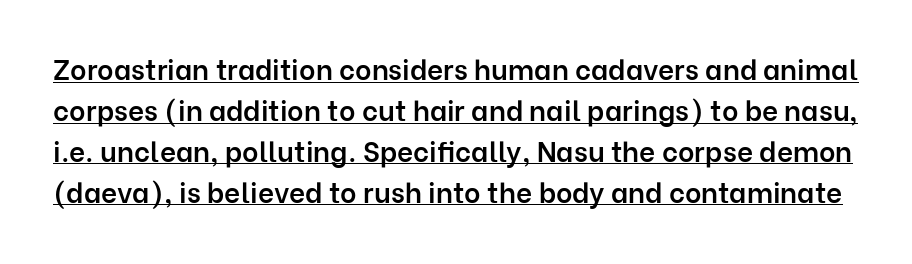
Q: Is the text bold? A: Semi-bold.
Q: Is the text italic (slanted)? A: No, it is upright.
Q: Is the typeface a serif or a sans-serif typeface? A: Sans-serif.
Q: Is the text underlined? A: Yes.
Q: Is the spacing between letters normal or unusually wide? A: Normal.
Q: Is the spacing between lines tight, normal or loose? A: Normal.
Q: Width (condensed, normal, or wide)? A: Normal.
Q: Stroke contrast? A: Low.
Q: x-height? A: Medium.
Q: Monospaced? A: No.
